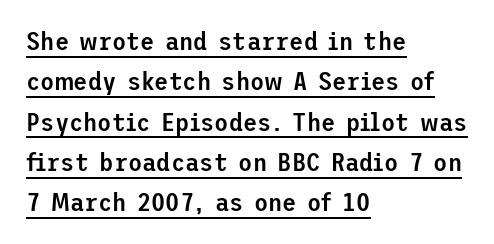
{"italic": "no", "bold": "semi", "underline": "yes", "align": "left", "line_spacing": "normal", "line_spacing_ratio": 1.55, "letter_spacing": "normal", "letter_spacing_em": 0.0, "glyph_px": 26}
